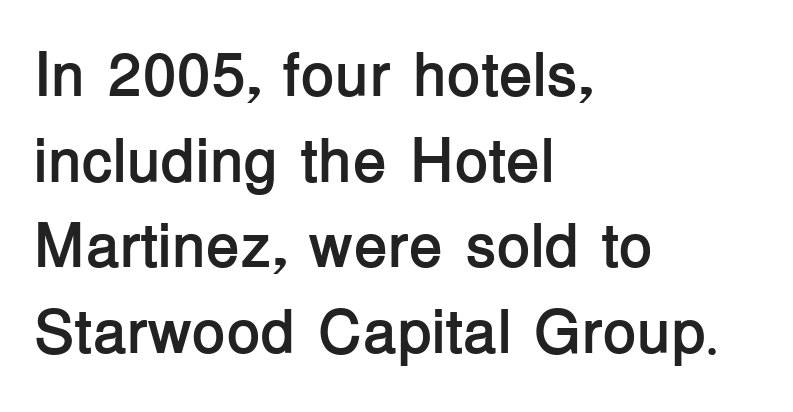
{"serif": "no", "italic": "no", "bold": "yes", "weight": "semibold", "width": "normal", "stroke_contrast": "low", "x_height": "medium", "monospaced": "no", "underline": "no", "align": "left", "line_spacing": "normal", "line_spacing_ratio": 1.38, "letter_spacing": "normal", "letter_spacing_em": 0.0, "glyph_px": 62}
